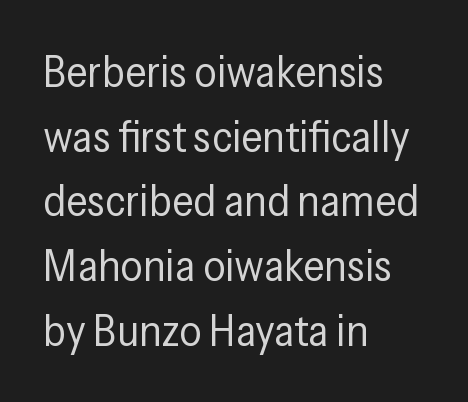
The image shows 44 px regular-weight, condensed sans-serif type, upright; set left-aligned, normal line spacing (1.47x), normal letter spacing, not underlined; low stroke contrast and a medium x-height.
